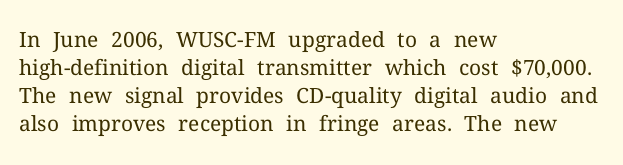
Q: Is the text bold? A: No.
Q: Is the text italic (slanted)? A: No, it is upright.
Q: Is the text underlined? A: No.
Q: How is the paragraph aligned? A: Left-aligned.
Q: Is the spacing between letters normal or unusually wide? A: Normal.
Q: Is the spacing between lines tight, normal or loose? A: Normal.
